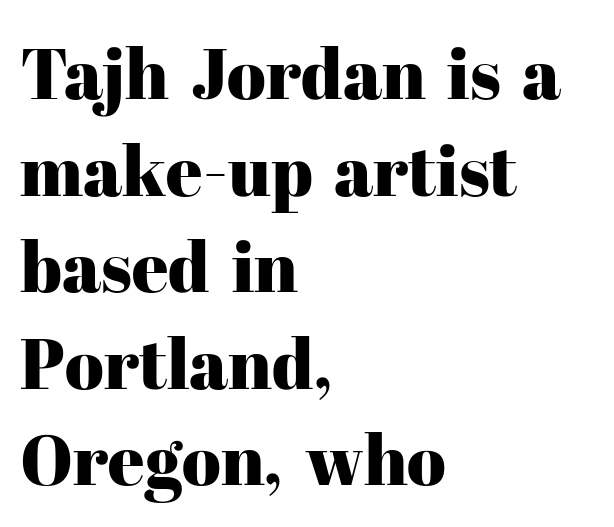
The image shows 71 px serif type, upright; set left-aligned, normal line spacing (1.36x), normal letter spacing, not underlined; high stroke contrast and a medium x-height.
